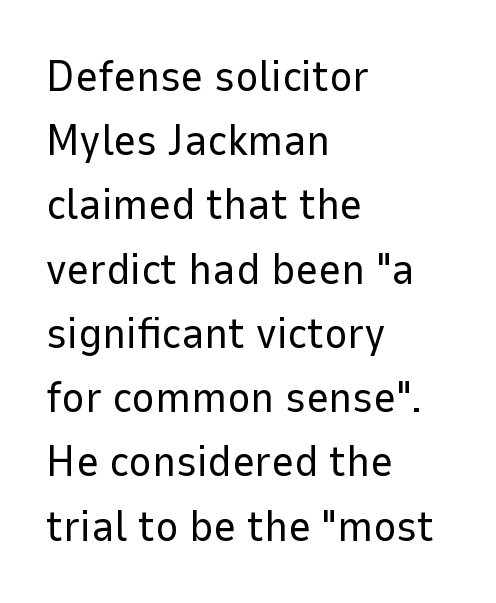
{"serif": "no", "italic": "no", "bold": "no", "weight": "regular", "width": "normal", "stroke_contrast": "low", "x_height": "medium", "monospaced": "no", "underline": "no", "align": "left", "line_spacing": "normal", "line_spacing_ratio": 1.46, "letter_spacing": "normal", "letter_spacing_em": 0.0, "glyph_px": 44}
